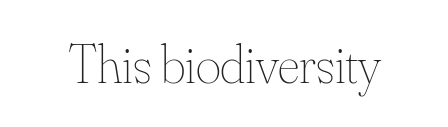
{"italic": "no", "bold": "no", "weight": "thin", "width": "normal", "stroke_contrast": "medium", "x_height": "small", "monospaced": "no", "underline": "no", "letter_spacing": "normal", "letter_spacing_em": 0.0, "glyph_px": 54}
